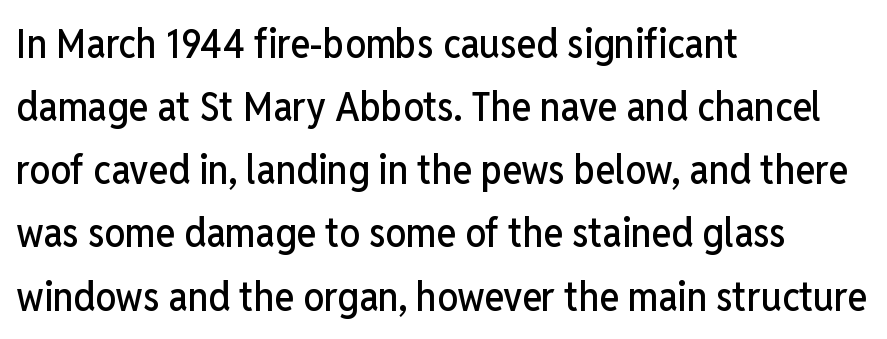
{"serif": "no", "italic": "no", "width": "condensed", "stroke_contrast": "low", "x_height": "medium", "monospaced": "no", "underline": "no", "align": "left", "line_spacing": "normal", "line_spacing_ratio": 1.54, "letter_spacing": "normal", "letter_spacing_em": 0.0, "glyph_px": 41}
